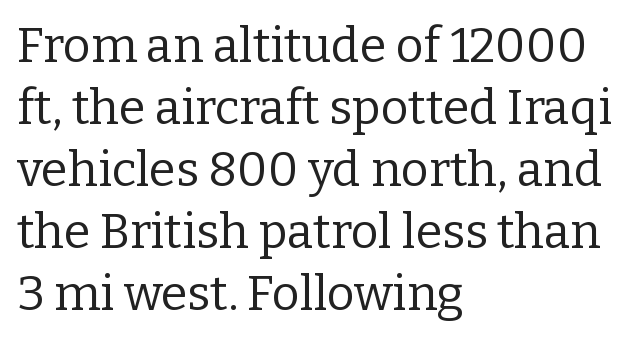
Q: Is the text bold? A: No.
Q: Is the text italic (slanted)? A: No, it is upright.
Q: Is the typeface a serif or a sans-serif typeface? A: Serif.
Q: Is the text underlined? A: No.
Q: How is the paragraph aligned? A: Left-aligned.
Q: Is the spacing between letters normal or unusually wide? A: Normal.
Q: Is the spacing between lines tight, normal or loose? A: Normal.
Q: Width (condensed, normal, or wide)? A: Normal.
Q: Stroke contrast? A: Low.
Q: x-height? A: Medium.
Q: Monospaced? A: No.
